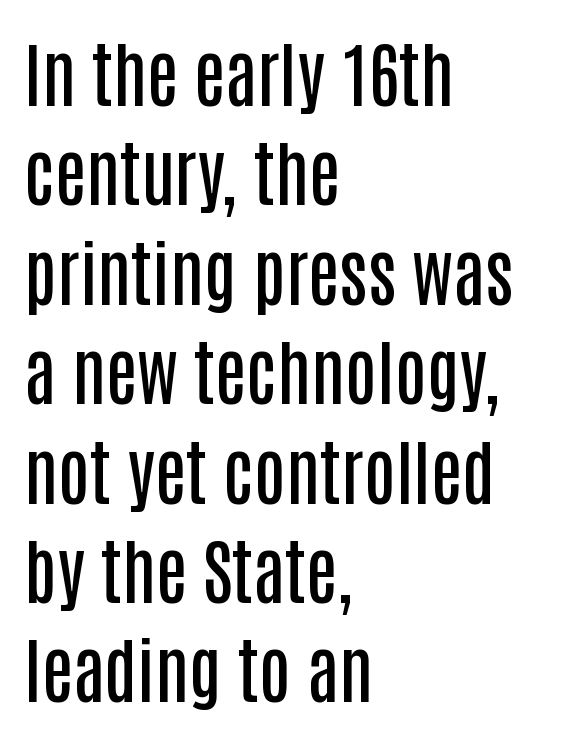
Q: Is the text bold? A: Semi-bold.
Q: Is the text italic (slanted)? A: No, it is upright.
Q: Is the typeface a serif or a sans-serif typeface? A: Sans-serif.
Q: Is the text underlined? A: No.
Q: How is the paragraph aligned? A: Left-aligned.
Q: Is the spacing between letters normal or unusually wide? A: Normal.
Q: Is the spacing between lines tight, normal or loose? A: Normal.
Q: Width (condensed, normal, or wide)? A: Condensed.
Q: Stroke contrast? A: Low.
Q: x-height? A: Large.
Q: Monospaced? A: No.
